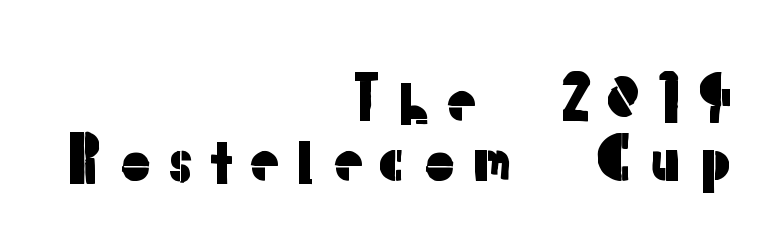
{"serif": "no", "italic": "no", "width": "normal", "stroke_contrast": "low", "x_height": "medium", "monospaced": "no", "underline": "no", "align": "right", "line_spacing": "tight", "line_spacing_ratio": 1.0, "glyph_px": 60}
